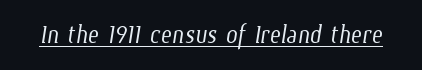
A typesetter would call this proportional, since set widths differ per character. The specimen includes a rule beneath the text block's lines. Look at the tracking — it's just the regular setting, nothing added. Weight: not bold — regular or lighter.
